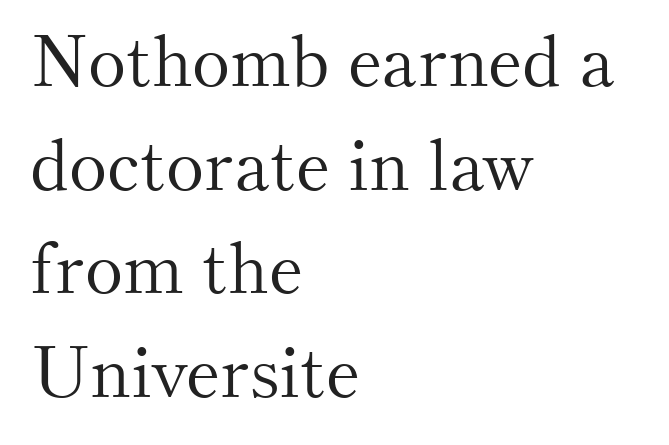
{"serif": "yes", "italic": "no", "bold": "no", "weight": "light", "width": "normal", "stroke_contrast": "medium", "x_height": "small", "monospaced": "no", "underline": "no", "align": "left", "line_spacing": "normal", "line_spacing_ratio": 1.44, "letter_spacing": "normal", "letter_spacing_em": 0.0, "glyph_px": 72}
